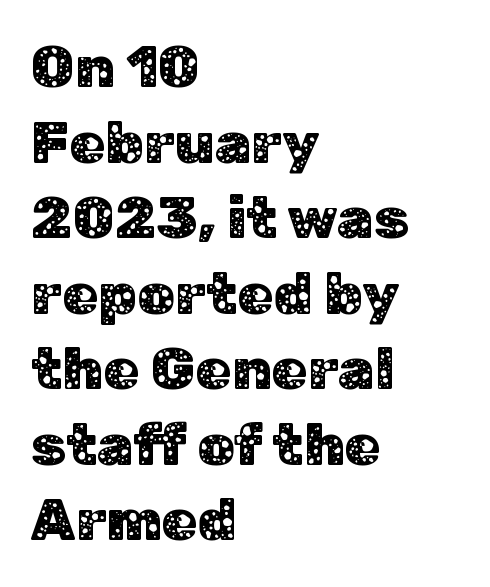
Q: Is the text italic (slanted)? A: No, it is upright.
Q: Is the typeface a serif or a sans-serif typeface? A: Sans-serif.
Q: Is the text underlined? A: No.
Q: How is the paragraph aligned? A: Left-aligned.
Q: Is the spacing between letters normal or unusually wide? A: Normal.
Q: Is the spacing between lines tight, normal or loose? A: Normal.
Q: Width (condensed, normal, or wide)? A: Normal.
Q: Stroke contrast? A: Low.
Q: x-height? A: Medium.
Q: Monospaced? A: No.
